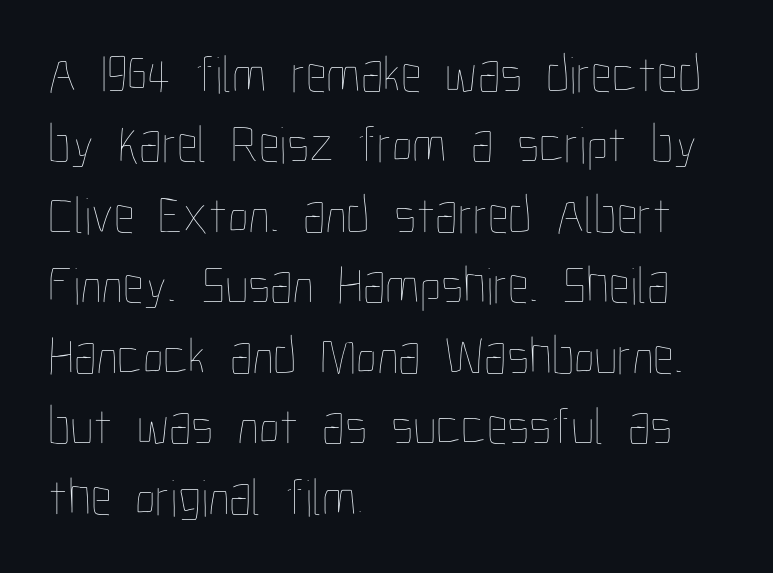
The font is comparable to plain body text, perhaps lighter. This sample uses plain, unmodified letter spacing. Successive baselines arrive at the customary interval. The passage shown is typed in a proportional face where columns would drift.
